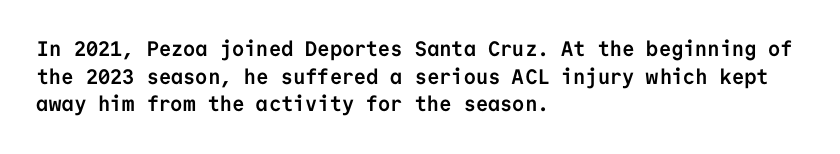
It's the straight-up-and-down kind of type. The words here are not underlined. Summary of vertical rhythm: regular, with standard interline spacing. Alignment: flush left. The rendering keeps characters at their native spacing.
